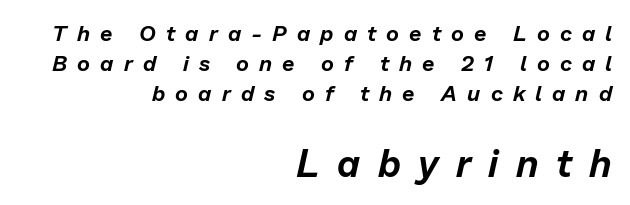
Q: Is the text italic (slanted)? A: Yes, it leans right by about 13 degrees.
Q: Is the text underlined? A: No.
Q: How is the paragraph aligned? A: Right-aligned.
Q: Is the spacing between letters normal or unusually wide? A: Unusually wide.
Q: Is the spacing between lines tight, normal or loose? A: Normal.
Q: Which block of text is set in a larger size, the first (top) or the second (bottom)? A: The second (bottom) one.
Q: Width (condensed, normal, or wide)? A: Normal.
Q: Stroke contrast? A: Low.
Q: x-height? A: Medium.
Q: Monospaced? A: No.
